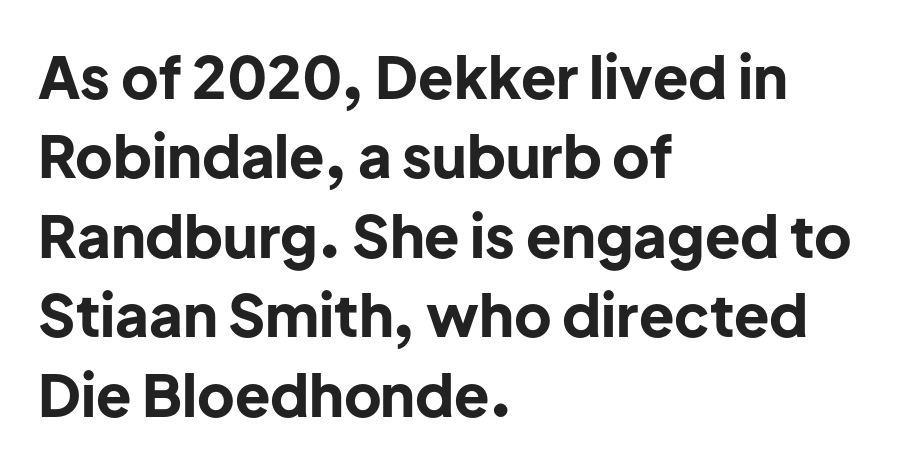
{"serif": "no", "italic": "no", "bold": "yes", "weight": "bold", "width": "normal", "stroke_contrast": "low", "x_height": "medium", "monospaced": "no", "underline": "no", "align": "left", "line_spacing": "normal", "line_spacing_ratio": 1.37, "letter_spacing": "normal", "letter_spacing_em": 0.0, "glyph_px": 58}
